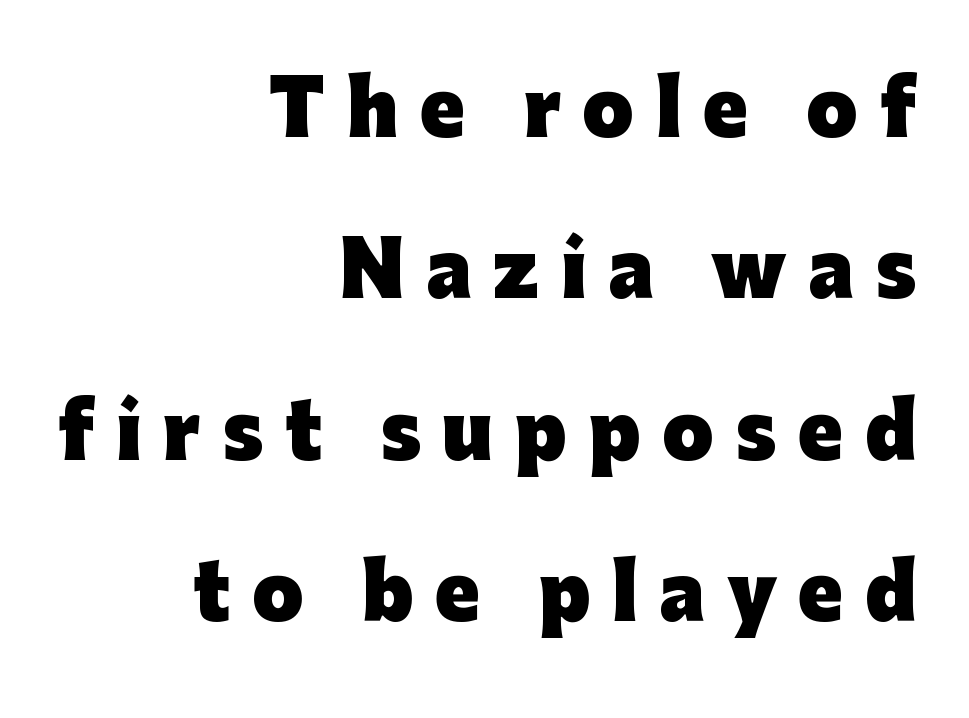
{"serif": "no", "italic": "no", "bold": "yes", "weight": "heavy", "width": "normal", "stroke_contrast": "low", "x_height": "medium", "monospaced": "no", "underline": "no", "align": "right", "line_spacing": "loose", "line_spacing_ratio": 2.18, "letter_spacing": "wide", "letter_spacing_em": 0.29, "glyph_px": 74}
